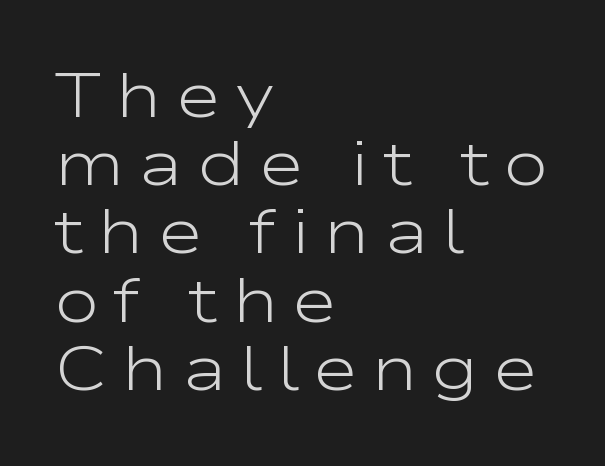
Q: Is the text bold? A: No.
Q: Is the text italic (slanted)? A: No, it is upright.
Q: Is the typeface a serif or a sans-serif typeface? A: Sans-serif.
Q: Is the text underlined? A: No.
Q: How is the paragraph aligned? A: Left-aligned.
Q: Is the spacing between letters normal or unusually wide? A: Unusually wide.
Q: Is the spacing between lines tight, normal or loose? A: Tight.
Q: Width (condensed, normal, or wide)? A: Wide.
Q: Stroke contrast? A: Low.
Q: x-height? A: Medium.
Q: Monospaced? A: No.
